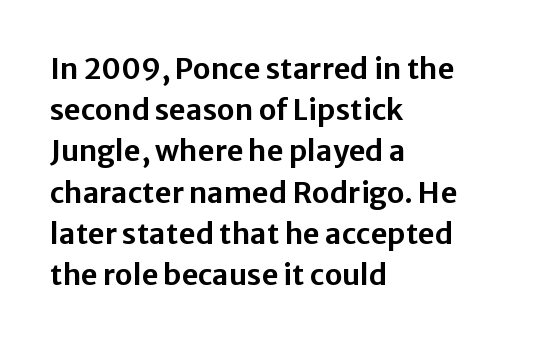
{"serif": "no", "italic": "no", "width": "normal", "stroke_contrast": "low", "x_height": "medium", "monospaced": "no", "underline": "no", "align": "left", "line_spacing": "normal", "line_spacing_ratio": 1.42, "letter_spacing": "normal", "letter_spacing_em": 0.0, "glyph_px": 29}
